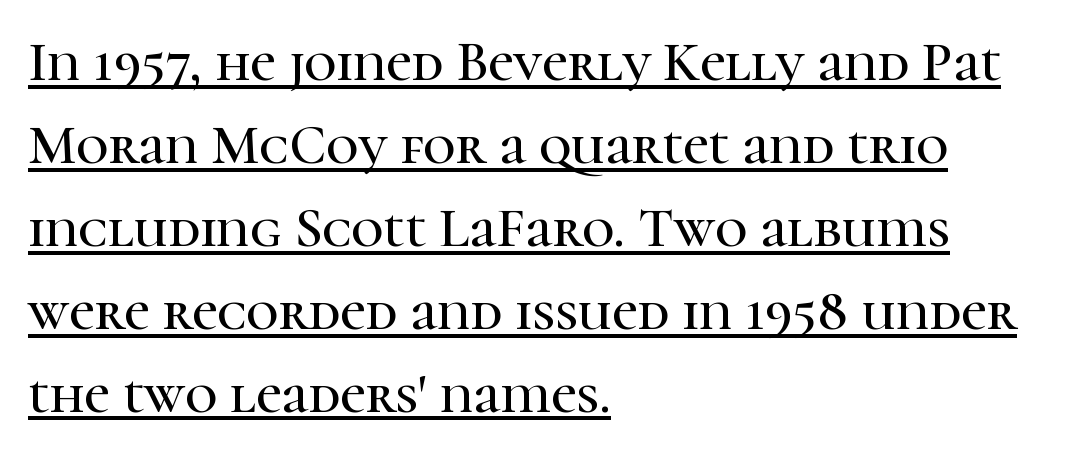
Q: Is the text italic (slanted)? A: No, it is upright.
Q: Is the typeface a serif or a sans-serif typeface? A: Serif.
Q: Is the text underlined? A: Yes.
Q: How is the paragraph aligned? A: Left-aligned.
Q: Is the spacing between letters normal or unusually wide? A: Normal.
Q: Is the spacing between lines tight, normal or loose? A: Normal.
Q: Width (condensed, normal, or wide)? A: Normal.
Q: Stroke contrast? A: High.
Q: x-height? A: Medium.
Q: Monospaced? A: No.
